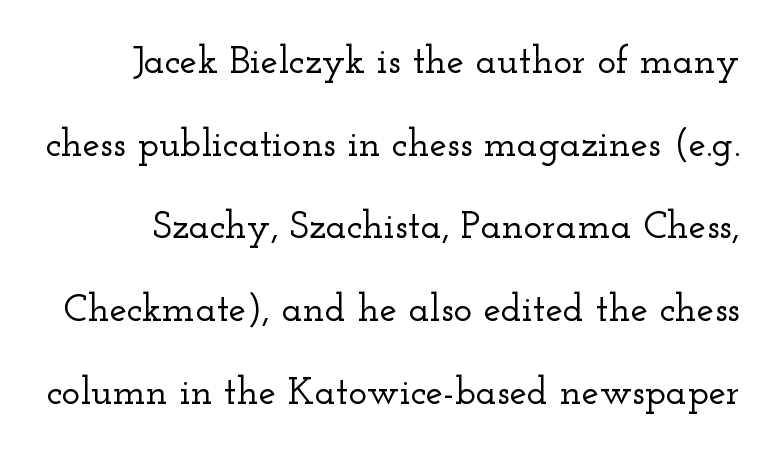
{"serif": "yes", "italic": "no", "width": "wide", "stroke_contrast": "low", "x_height": "small", "monospaced": "no", "underline": "no", "line_spacing": "loose", "line_spacing_ratio": 2.12, "letter_spacing": "normal", "letter_spacing_em": 0.0, "glyph_px": 39}
